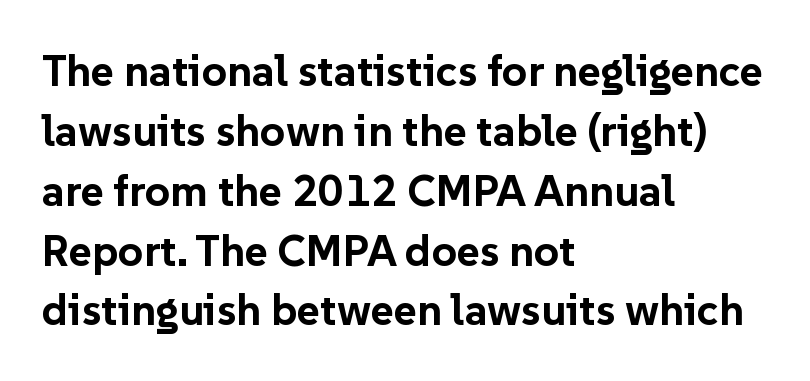
{"serif": "no", "italic": "no", "bold": "yes", "weight": "bold", "width": "normal", "stroke_contrast": "low", "x_height": "medium", "monospaced": "no", "underline": "no", "align": "left", "line_spacing": "normal", "line_spacing_ratio": 1.36, "letter_spacing": "normal", "letter_spacing_em": 0.0, "glyph_px": 44}
